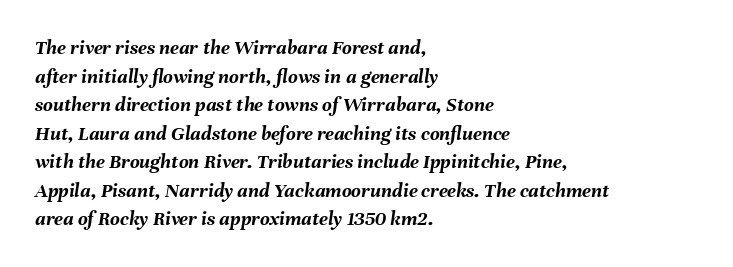
{"italic": "yes", "lean": "right", "slant_degrees": 8, "bold": "yes", "underline": "no", "align": "left", "line_spacing": "normal", "line_spacing_ratio": 1.36, "letter_spacing": "normal", "letter_spacing_em": 0.0, "glyph_px": 21}
